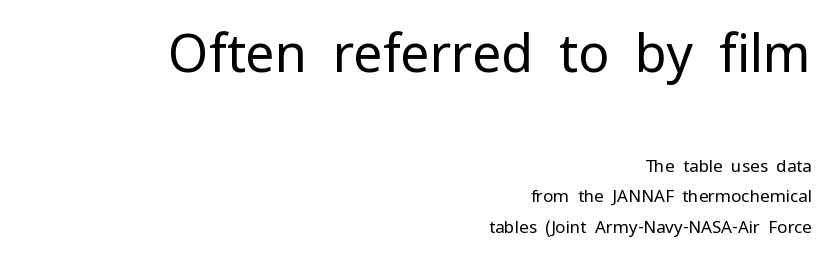
Check the space under the baseline: it is left empty. To sum up the face: it is a sans, with no serifs. Is the type heavy? It reads as light-to-regular instead. Type size steps down from the first block to the second.
